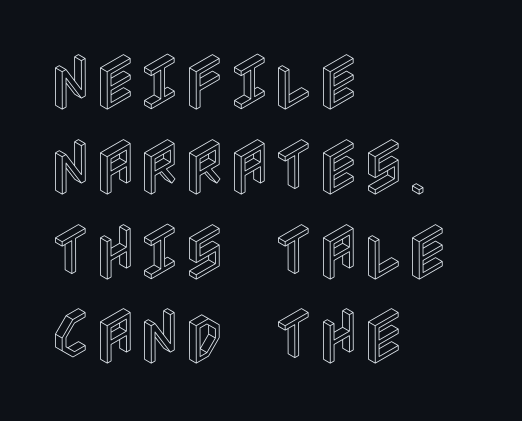
The image shows 61 px condensed type, upright; set left-aligned, normal line spacing (1.39x), normal letter spacing, not underlined; a large x-height.
